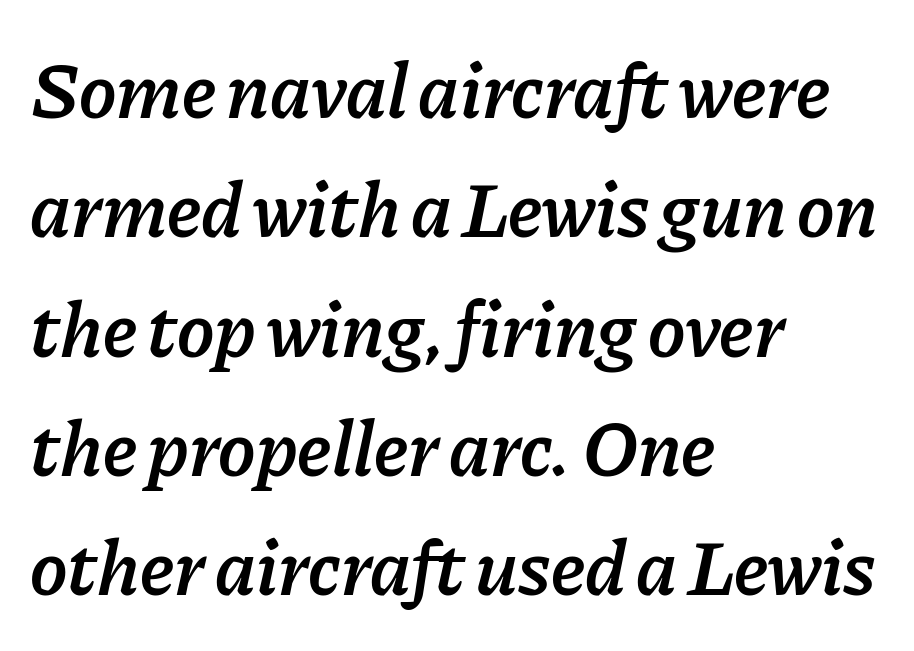
{"italic": "yes", "lean": "right", "slant_degrees": 11, "bold": "semi", "weight": "semibold", "width": "normal", "stroke_contrast": "low", "x_height": "medium", "monospaced": "no", "underline": "no", "align": "left", "line_spacing": "normal", "line_spacing_ratio": 1.51, "letter_spacing": "normal", "letter_spacing_em": 0.0, "glyph_px": 79}
